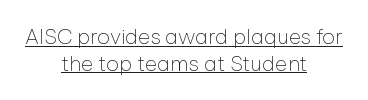
Casual observation: everything's sitting right in the middle. It's the straight-up-and-down kind of type. The letterforms sit at book weight or below. Students, note that the glyphs here touch the page at normal intervals. This sample carries an underscore along the baseline area. Regarding leading, the lines here are spaced in the standard way.
